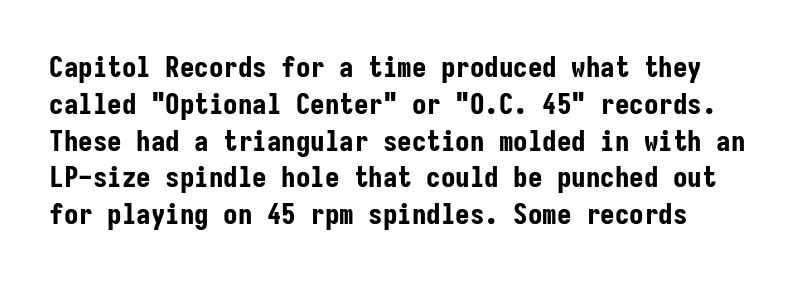
Stroke terminals: plain, sans-serif. Quick note: interline space is typical. Every character here occupies the same horizontal width, giving the sample a typewriter-like rhythm. Descenders hang freely into open space. The gaps between neighbouring characters are ordinary and unremarkable.
